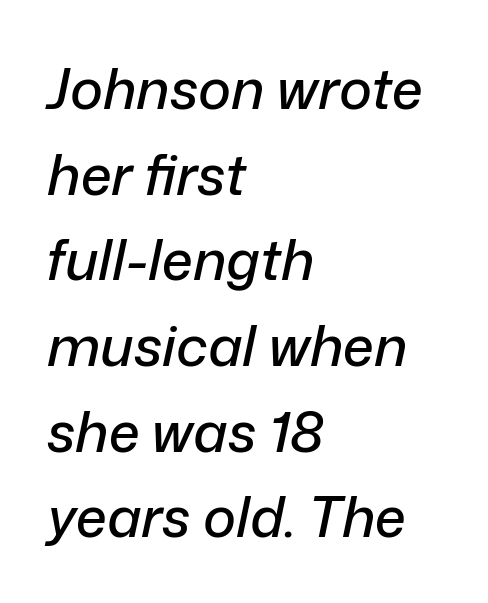
The specimen omits any rule beneath the text block's lines. Would a proofreader flag this as italicized? Yes. Is this a fixed-width face? No — the glyphs have proportional, varying widths. Inter-character spacing is left at the font's built-in metrics. Honestly, the row spacing looks completely unremarkable.
